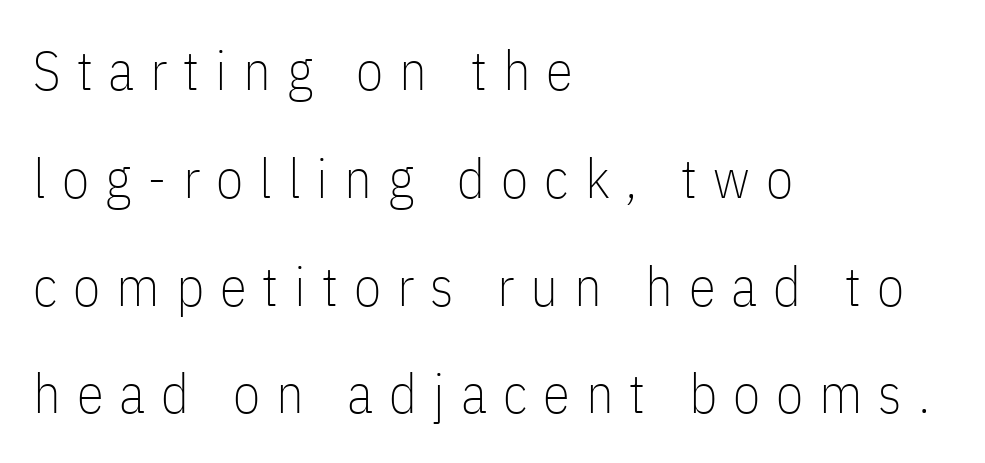
Q: Is the text bold? A: No.
Q: Is the text italic (slanted)? A: No, it is upright.
Q: Is the typeface a serif or a sans-serif typeface? A: Sans-serif.
Q: Is the text underlined? A: No.
Q: How is the paragraph aligned? A: Left-aligned.
Q: Is the spacing between letters normal or unusually wide? A: Unusually wide.
Q: Is the spacing between lines tight, normal or loose? A: Loose.
Q: Width (condensed, normal, or wide)? A: Condensed.
Q: Stroke contrast? A: Low.
Q: x-height? A: Medium.
Q: Monospaced? A: No.
